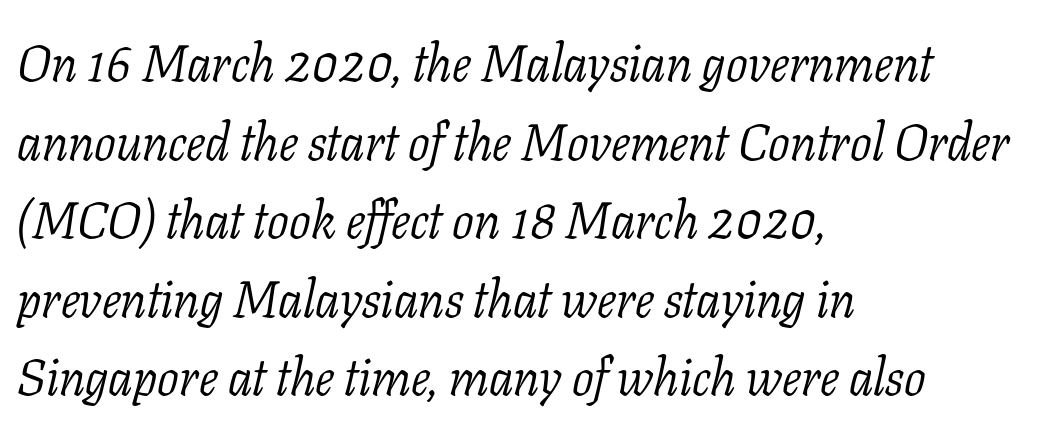
The image shows 51 px light serif type, italic (leaning right); set left-aligned, normal line spacing (1.54x), normal letter spacing, not underlined; low stroke contrast and a medium x-height.
